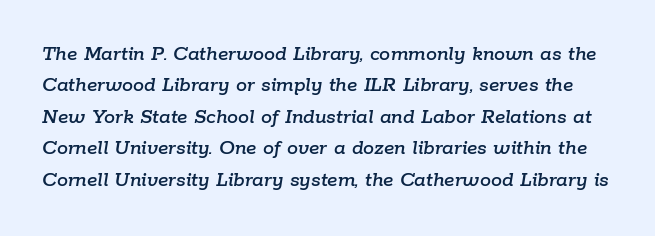
Q: Is the text italic (slanted)? A: Yes, it leans right by about 9 degrees.
Q: Is the text underlined? A: No.
Q: Is the spacing between letters normal or unusually wide? A: Normal.
Q: Is the spacing between lines tight, normal or loose? A: Normal.
